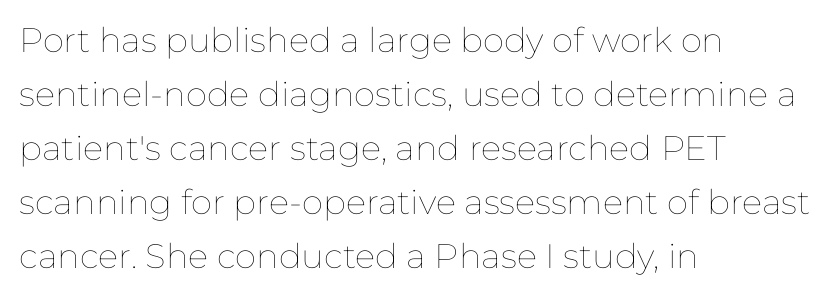
{"italic": "no", "bold": "no", "weight": "thin", "width": "normal", "stroke_contrast": "low", "x_height": "medium", "monospaced": "no", "underline": "no", "align": "left", "line_spacing": "normal", "line_spacing_ratio": 1.59, "letter_spacing": "normal", "letter_spacing_em": 0.0, "glyph_px": 34}
